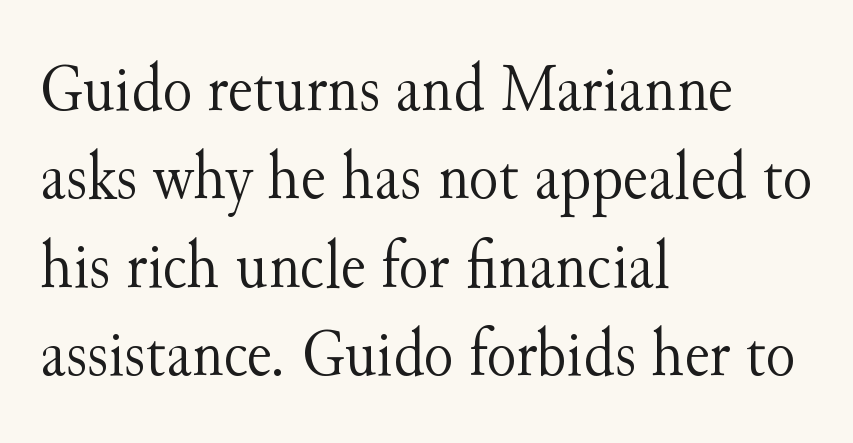
Q: Is the text bold? A: No.
Q: Is the text italic (slanted)? A: No, it is upright.
Q: Is the typeface a serif or a sans-serif typeface? A: Serif.
Q: Is the text underlined? A: No.
Q: How is the paragraph aligned? A: Left-aligned.
Q: Is the spacing between letters normal or unusually wide? A: Normal.
Q: Is the spacing between lines tight, normal or loose? A: Normal.
Q: Width (condensed, normal, or wide)? A: Normal.
Q: Stroke contrast? A: Medium.
Q: x-height? A: Small.
Q: Monospaced? A: No.
